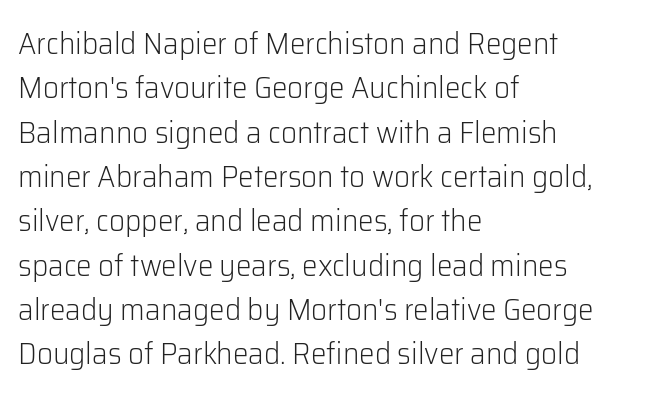
A typesetter would call this leading conventional body-copy spacing. To sum up the face: it is a sans, with no serifs. Horizontally, the lines are justified to the leading edge only. Nothing heavy about these letters — not bold at all.
